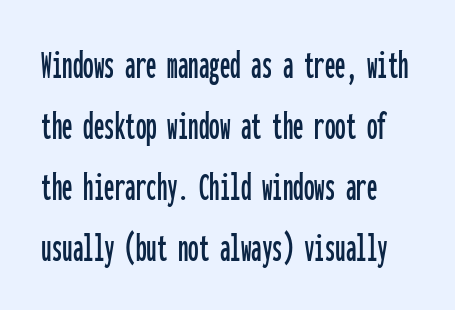
Unmarked baselines from the first word to the last. Tall strokes in this sample are plumb rather than angled. The tracking reads as untouched default to a designer's eye. Regarding leading, the lines here are spaced in the standard way.
